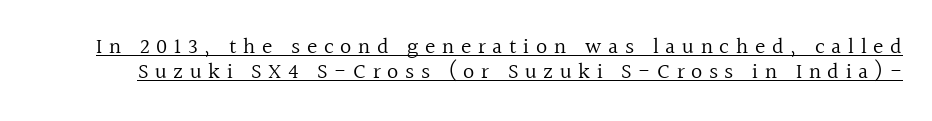
The image shows 22 px text type, upright; set tight line spacing (1.14x), unusually wide letter spacing (+0.3 em), underlined.
